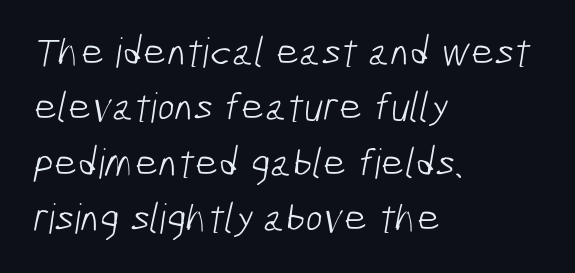
The image shows 41 px light, condensed sans-serif type; set left-aligned, normal line spacing (1.35x), normal letter spacing, not underlined; low stroke contrast and a medium x-height.
